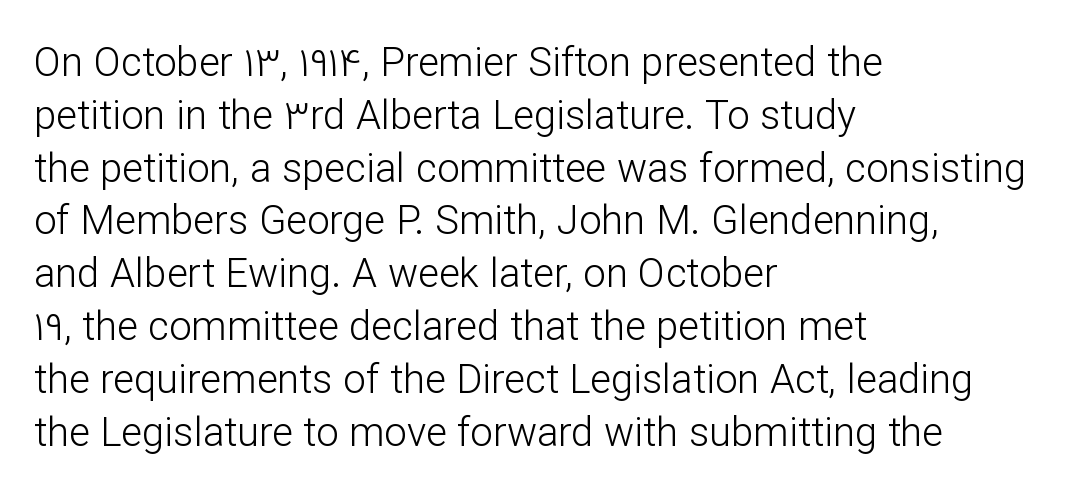
The image shows 40 px light sans-serif type, upright; set left-aligned, normal line spacing (1.32x), normal letter spacing, not underlined; low stroke contrast and a medium x-height.
